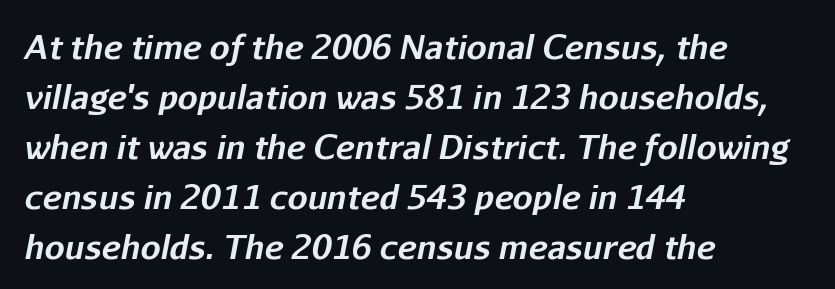
The lines in this sample share a left origin and differ only in where they stop. The gap between lines stays unmarked. A typesetter would call this proportional, since set widths differ per character. Observe the ordinary spacing: letters are neighbours, not strangers. These lines carry a lot of weight — the face is fully bold. Is there much room between lines? A standard amount, neither cramped nor airy.
